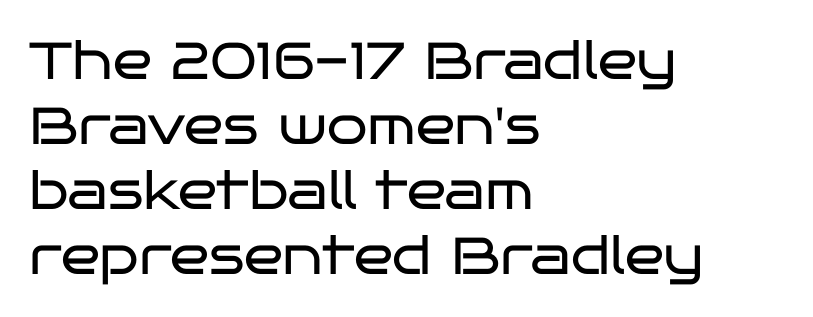
{"serif": "no", "italic": "no", "bold": "no", "weight": "regular", "width": "wide", "stroke_contrast": "low", "x_height": "large", "monospaced": "no", "underline": "no", "align": "left", "line_spacing": "normal", "line_spacing_ratio": 1.25, "letter_spacing": "normal", "letter_spacing_em": 0.0, "glyph_px": 52}
